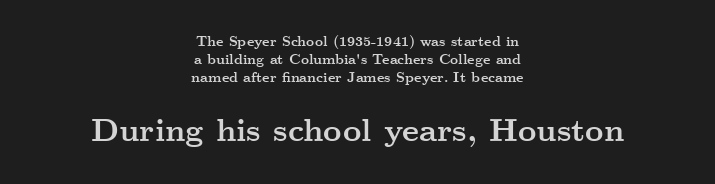
The image shows 32 px semibold, wide serif type, upright; set centered, normal line spacing (1.28x), normal letter spacing, not underlined; the second (bottom) block is 2.29x larger; medium stroke contrast and a small x-height.
